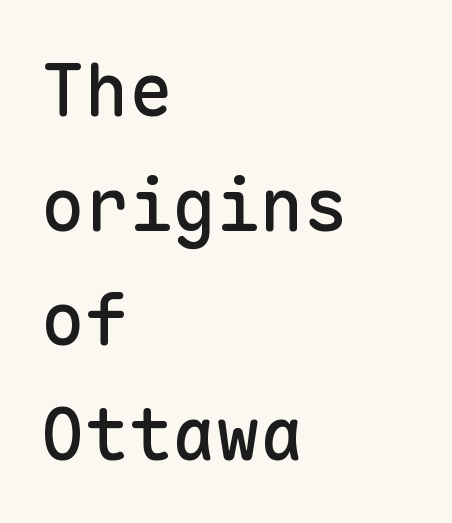
{"serif": "no", "italic": "no", "width": "normal", "stroke_contrast": "low", "x_height": "medium", "monospaced": "yes", "underline": "no", "align": "left", "line_spacing": "normal", "line_spacing_ratio": 1.57, "letter_spacing": "normal", "letter_spacing_em": 0.0, "glyph_px": 73}
